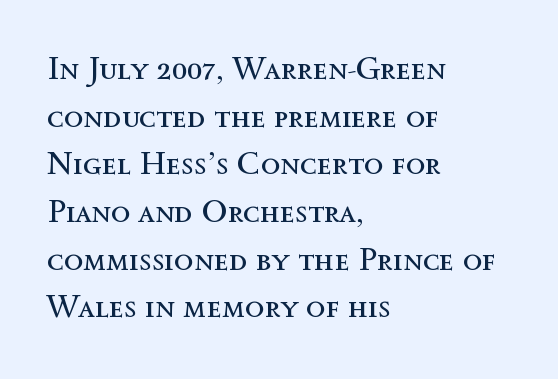
Line spacing here is normal. Stroke thickness stays within the range of a standard reading face or lighter. Ascenders rise straight up at ninety degrees. Compared with a centered layout, this one pins lines to the left instead. Does extra space separate the letters? No, they use regular spacing. This sample has the flowing, uneven cadence of proportional lettering.
